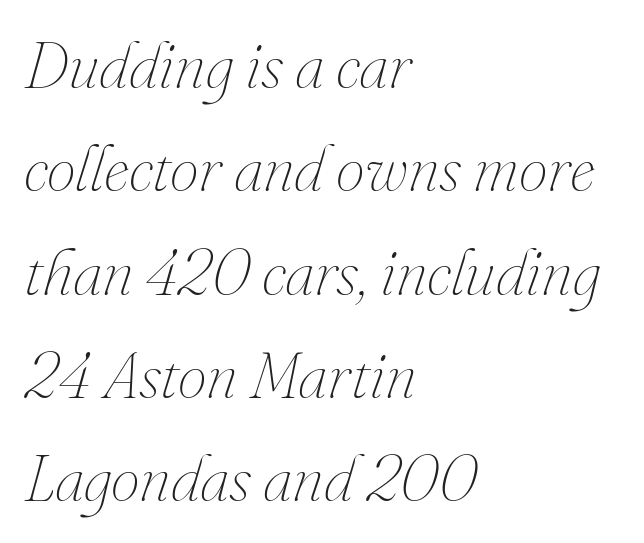
Q: Is the text bold? A: No.
Q: Is the text italic (slanted)? A: Yes, it leans right by about 16 degrees.
Q: Is the text underlined? A: No.
Q: How is the paragraph aligned? A: Left-aligned.
Q: Is the spacing between letters normal or unusually wide? A: Normal.
Q: Is the spacing between lines tight, normal or loose? A: Normal.
Q: Width (condensed, normal, or wide)? A: Normal.
Q: Stroke contrast? A: Medium.
Q: x-height? A: Small.
Q: Monospaced? A: No.
